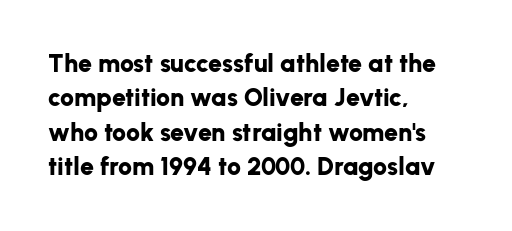
Plain, unruled lines of type. Italic: no, the glyphs are upright roman. The face used here has the dense, thick strokes of a bold. Compared with typical paragraphs, the rows here are spaced about the same. The paragraph has a hard left edge and a soft right edge. Here the glyphs are tracked normally, forming tight word shapes.
